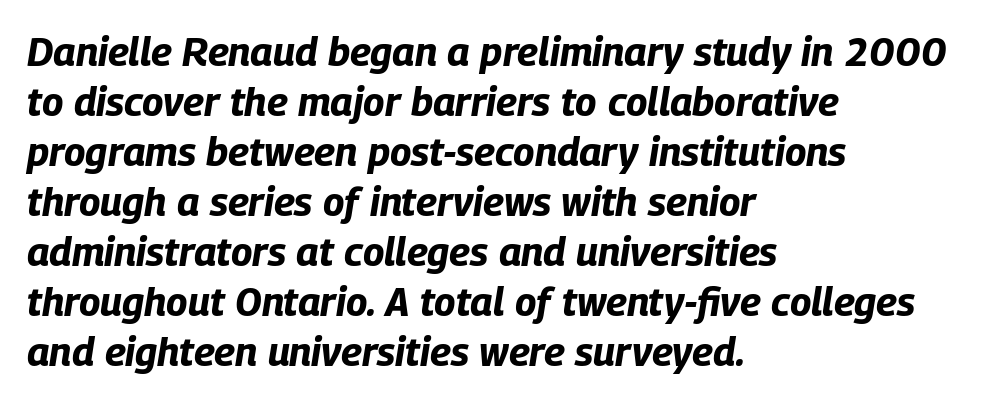
Q: Is the text bold? A: Yes.
Q: Is the text italic (slanted)? A: Yes, it leans right by about 9 degrees.
Q: Is the text underlined? A: No.
Q: How is the paragraph aligned? A: Left-aligned.
Q: Is the spacing between letters normal or unusually wide? A: Normal.
Q: Is the spacing between lines tight, normal or loose? A: Normal.
Q: Width (condensed, normal, or wide)? A: Condensed.
Q: Stroke contrast? A: Low.
Q: x-height? A: Large.
Q: Monospaced? A: No.
